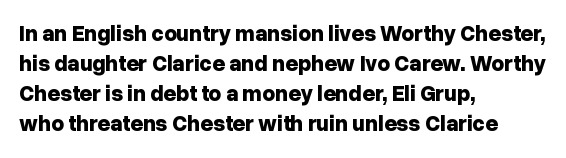
Q: Is the text bold? A: Yes.
Q: Is the text italic (slanted)? A: No, it is upright.
Q: Is the text underlined? A: No.
Q: How is the paragraph aligned? A: Left-aligned.
Q: Is the spacing between letters normal or unusually wide? A: Normal.
Q: Is the spacing between lines tight, normal or loose? A: Normal.
